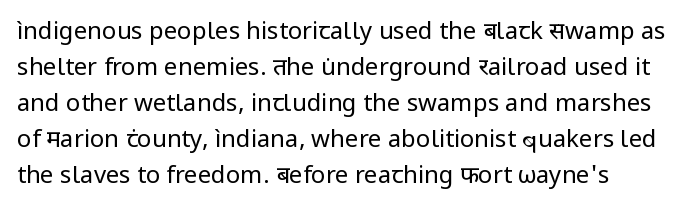
{"italic": "no", "bold": "no", "underline": "no", "line_spacing": "normal", "line_spacing_ratio": 1.5, "letter_spacing": "normal", "letter_spacing_em": 0.0, "glyph_px": 24}
